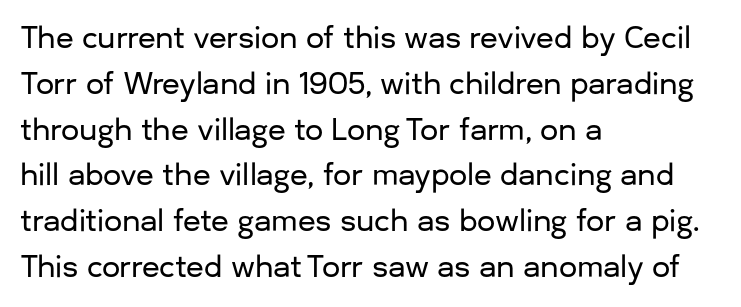
Q: Is the text italic (slanted)? A: No, it is upright.
Q: Is the typeface a serif or a sans-serif typeface? A: Sans-serif.
Q: Is the text underlined? A: No.
Q: How is the paragraph aligned? A: Left-aligned.
Q: Is the spacing between letters normal or unusually wide? A: Normal.
Q: Is the spacing between lines tight, normal or loose? A: Normal.
Q: Width (condensed, normal, or wide)? A: Normal.
Q: Stroke contrast? A: Low.
Q: x-height? A: Medium.
Q: Monospaced? A: No.
